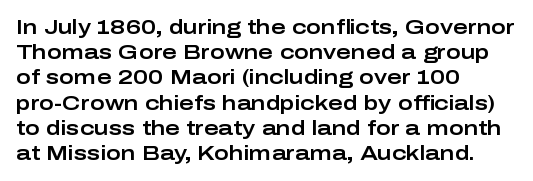
These lines keep a tight, regular rhythm from letter to letter. Successive baselines arrive at the customary interval. Unmarked baselines from the first word to the last. Casual observation: everything's shoved over to the left. This sample uses an upright cut, with every glyph sitting square on the baseline.
